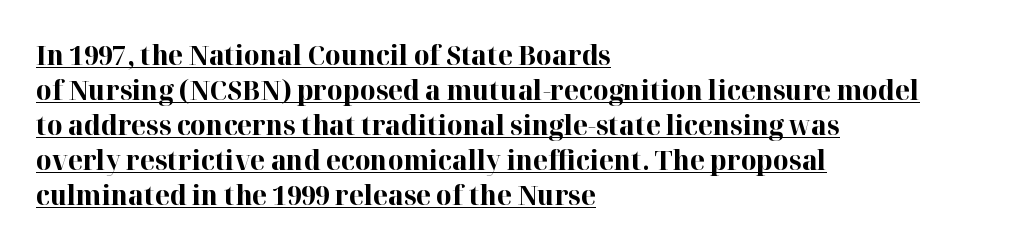
Q: Is the text bold? A: Yes.
Q: Is the text italic (slanted)? A: No, it is upright.
Q: Is the text underlined? A: Yes.
Q: How is the paragraph aligned? A: Left-aligned.
Q: Is the spacing between letters normal or unusually wide? A: Normal.
Q: Is the spacing between lines tight, normal or loose? A: Normal.
